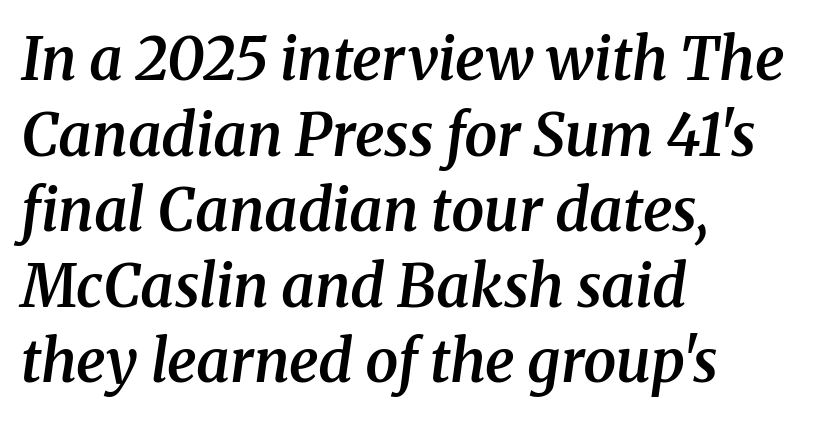
The image shows 59 px semibold serif type, italic (leaning right); set left-aligned, normal line spacing (1.28x), normal letter spacing, not underlined; medium stroke contrast and a medium x-height.
